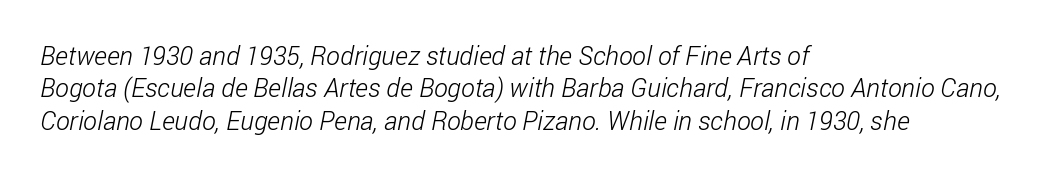
Each new line begins a customary step beneath the previous one. Counters stay open thanks to moderate or lighter strokes. The zone under the glyphs is completely vacant. Leftover space on each line is placed entirely after the last word. Between one letter and the next there's only the usual sliver of space.
